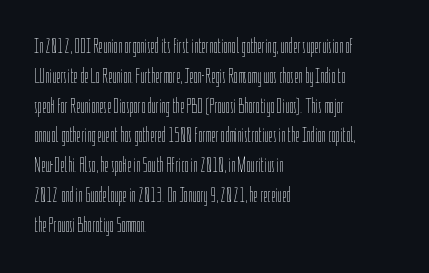
The image shows 21 px text type, upright; set left-aligned, normal line spacing (1.42x), normal letter spacing, not underlined.
